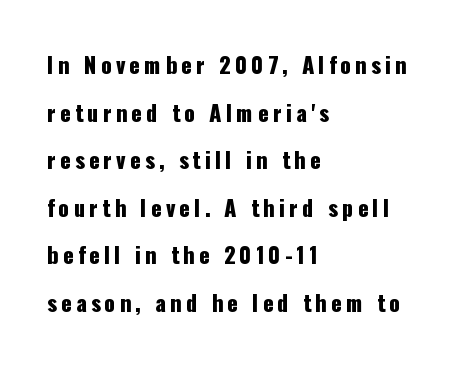
The rendering anchors every line to the left-hand side. Tall strokes in this sample are plumb rather than angled. Does the leading feel generous? Absolutely, it's lavish. Descenders hang freely into open space.
